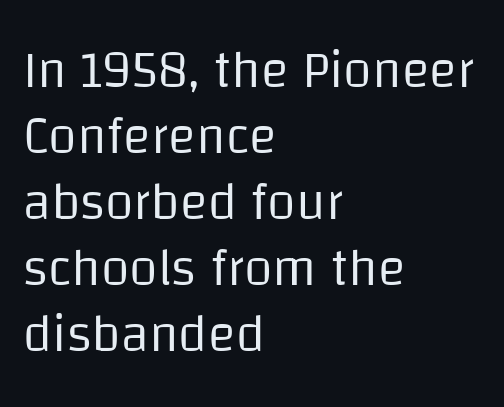
The image shows 52 px regular-weight sans-serif type, upright; set left-aligned, normal line spacing (1.27x), normal letter spacing, not underlined; low stroke contrast and a large x-height.
